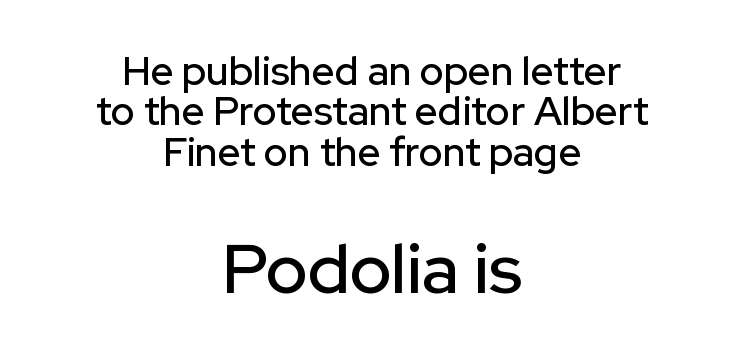
{"serif": "no", "italic": "no", "width": "normal", "stroke_contrast": "low", "x_height": "medium", "monospaced": "no", "underline": "no", "align": "center", "line_spacing": "tight", "line_spacing_ratio": 1.01, "letter_spacing": "normal", "letter_spacing_em": 0.0, "larger_block": "second", "size_ratio": 1.75, "glyph_px": 70}
